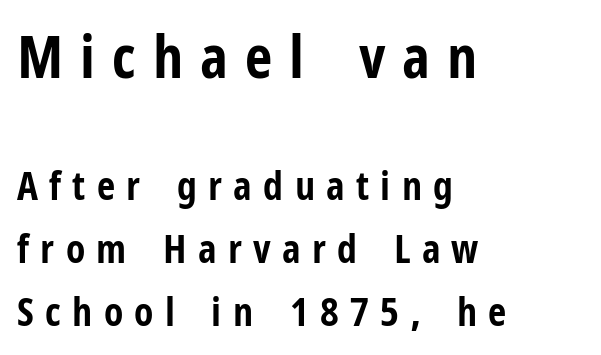
{"serif": "no", "italic": "no", "bold": "yes", "weight": "bold", "width": "condensed", "stroke_contrast": "low", "x_height": "medium", "monospaced": "no", "underline": "no", "align": "left", "line_spacing": "normal", "line_spacing_ratio": 1.57, "letter_spacing": "wide", "letter_spacing_em": 0.28, "larger_block": "first", "size_ratio": 1.5, "glyph_px": 60}
